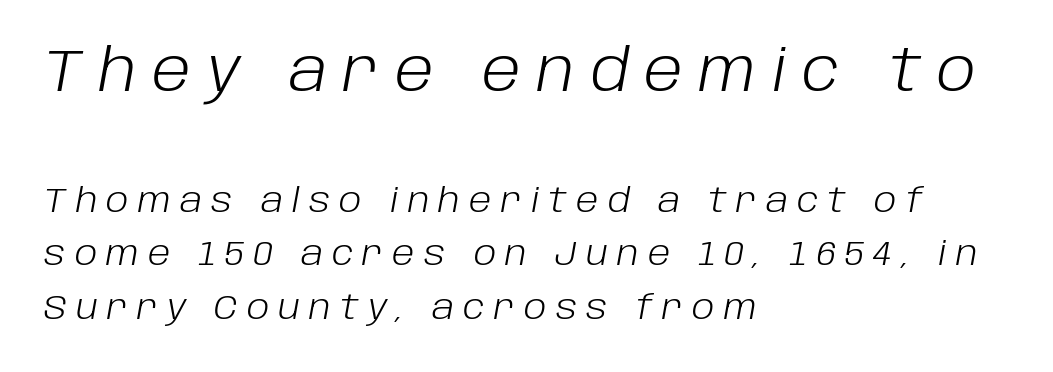
The image shows 59 px light type, italic (leaning right); set left-aligned, normal line spacing (1.57x), unusually wide letter spacing (+0.27 em), not underlined; the first (top) block is 1.74x larger; low stroke contrast and a large x-height.
